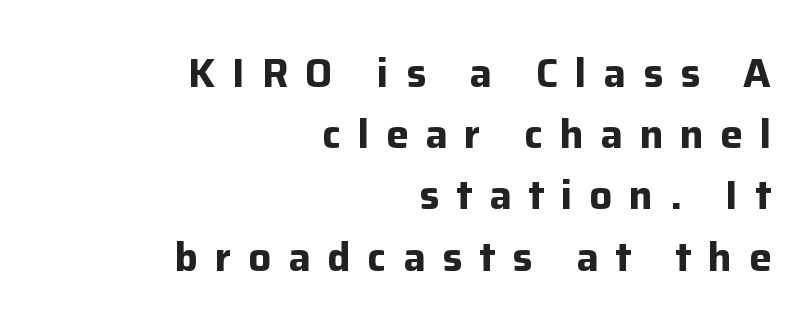
Quick note: interline space is typical. One-word summary of the alignment: right. Descenders are the only things crossing below the line. Vertical strokes here are truly vertical. Character widths vary here, with narrow letters taking less room than wide ones. Short note: letters widely spaced.
